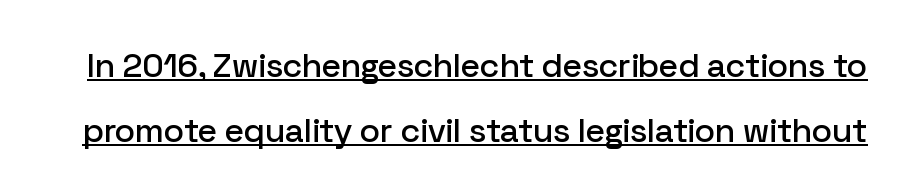
{"serif": "no", "italic": "no", "width": "normal", "stroke_contrast": "low", "x_height": "medium", "monospaced": "no", "underline": "yes", "line_spacing": "loose", "line_spacing_ratio": 1.9, "letter_spacing": "normal", "letter_spacing_em": 0.0, "glyph_px": 34}
